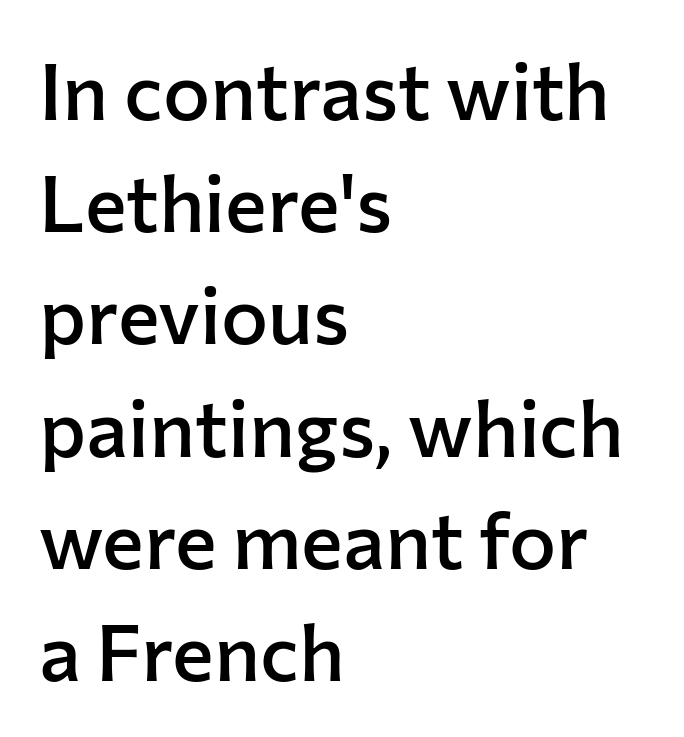
Q: Is the text bold? A: Semi-bold.
Q: Is the text italic (slanted)? A: No, it is upright.
Q: Is the typeface a serif or a sans-serif typeface? A: Sans-serif.
Q: Is the text underlined? A: No.
Q: How is the paragraph aligned? A: Left-aligned.
Q: Is the spacing between letters normal or unusually wide? A: Normal.
Q: Is the spacing between lines tight, normal or loose? A: Normal.
Q: Width (condensed, normal, or wide)? A: Normal.
Q: Stroke contrast? A: Low.
Q: x-height? A: Medium.
Q: Monospaced? A: No.
